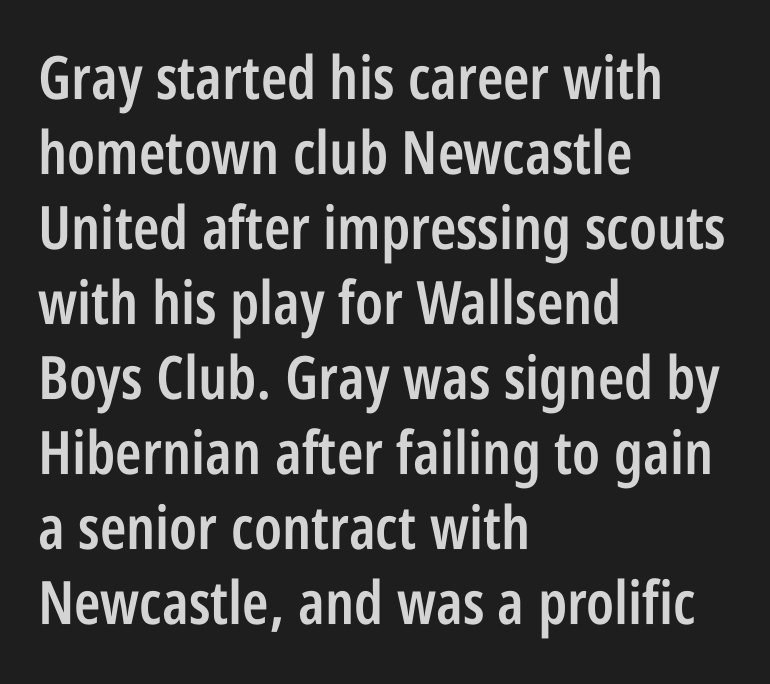
{"serif": "no", "italic": "no", "bold": "semi", "weight": "semibold", "width": "condensed", "stroke_contrast": "low", "x_height": "large", "monospaced": "no", "underline": "no", "align": "left", "line_spacing": "normal", "line_spacing_ratio": 1.25, "letter_spacing": "normal", "letter_spacing_em": 0.0, "glyph_px": 60}
